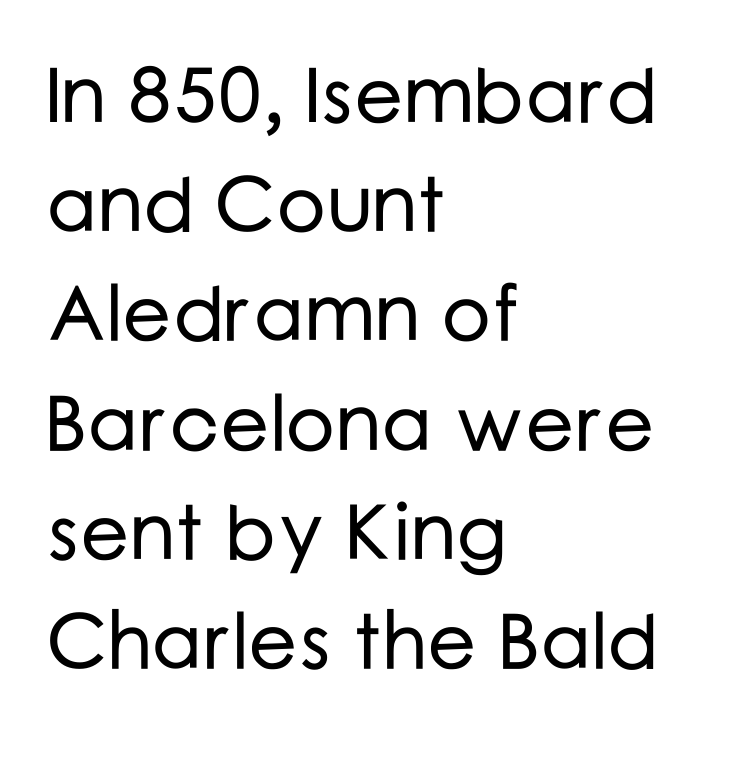
{"serif": "no", "italic": "no", "width": "normal", "stroke_contrast": "low", "x_height": "medium", "monospaced": "no", "underline": "no", "align": "left", "line_spacing": "normal", "line_spacing_ratio": 1.4, "letter_spacing": "normal", "letter_spacing_em": 0.0, "glyph_px": 78}
